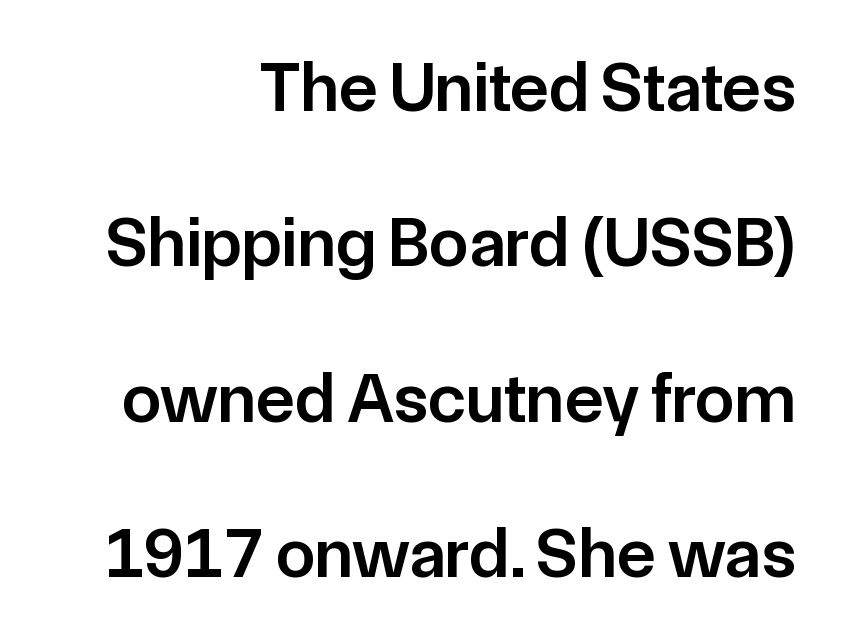
The image shows 71 px semibold sans-serif type, upright; set right-aligned, loose line spacing (2.19x), normal letter spacing, not underlined; low stroke contrast and a medium x-height.
